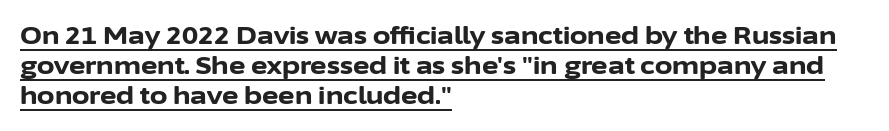
The image shows 25 px bold type, upright; set left-aligned, line spacing 1.21x, normal letter spacing, underlined.
